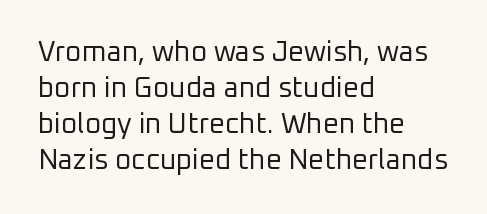
Q: Is the text bold? A: No.
Q: Is the text italic (slanted)? A: No, it is upright.
Q: Is the typeface a serif or a sans-serif typeface? A: Sans-serif.
Q: Is the text underlined? A: No.
Q: How is the paragraph aligned? A: Left-aligned.
Q: Is the spacing between letters normal or unusually wide? A: Normal.
Q: Is the spacing between lines tight, normal or loose? A: Normal.
Q: Width (condensed, normal, or wide)? A: Normal.
Q: Stroke contrast? A: Low.
Q: x-height? A: Medium.
Q: Monospaced? A: No.
